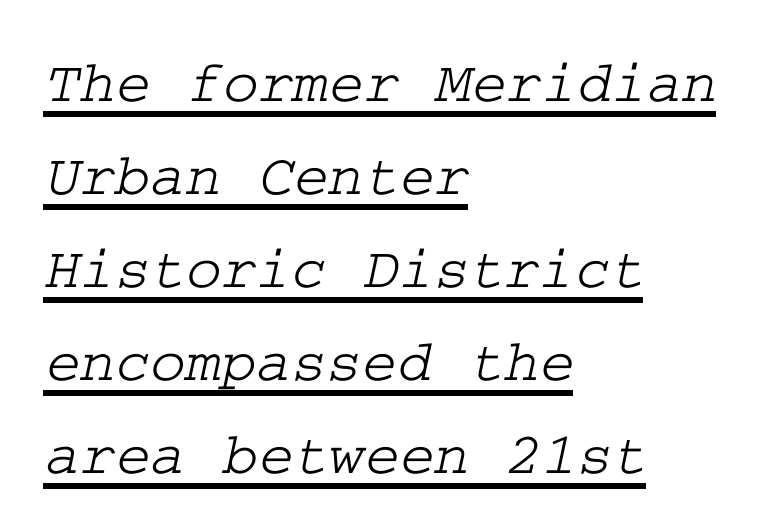
Q: Is the typeface a serif or a sans-serif typeface? A: Serif.
Q: Is the text underlined? A: Yes.
Q: How is the paragraph aligned? A: Left-aligned.
Q: Is the spacing between letters normal or unusually wide? A: Normal.
Q: Is the spacing between lines tight, normal or loose? A: Normal.
Q: Width (condensed, normal, or wide)? A: Wide.
Q: Stroke contrast? A: Low.
Q: x-height? A: Medium.
